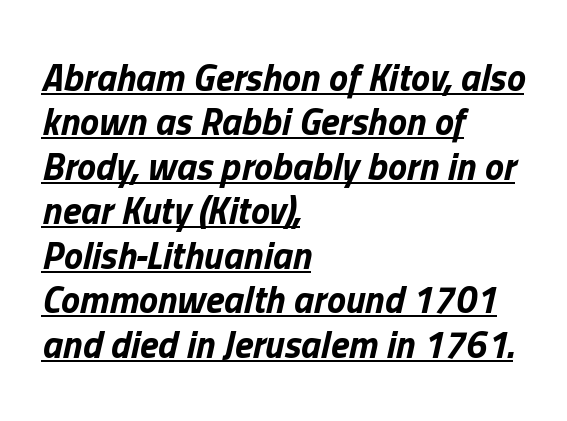
{"italic": "yes", "lean": "right", "slant_degrees": 13, "bold": "yes", "weight": "bold", "width": "normal", "stroke_contrast": "low", "x_height": "medium", "monospaced": "no", "underline": "yes", "align": "left", "line_spacing_ratio": 1.17, "letter_spacing": "normal", "letter_spacing_em": 0.0, "glyph_px": 38}
